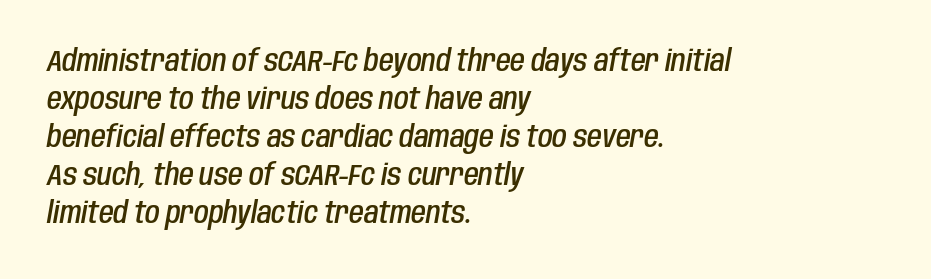
{"italic": "yes", "lean": "right", "slant_degrees": 10, "bold": "semi", "weight": "semibold", "width": "condensed", "stroke_contrast": "low", "x_height": "large", "monospaced": "no", "underline": "no", "align": "left", "line_spacing": "normal", "line_spacing_ratio": 1.27, "letter_spacing": "normal", "letter_spacing_em": 0.0, "glyph_px": 30}
